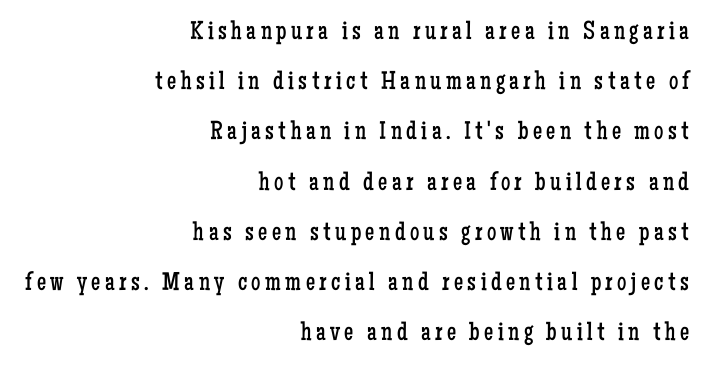
Q: Is the text bold? A: No.
Q: Is the text italic (slanted)? A: No, it is upright.
Q: Is the text underlined? A: No.
Q: How is the paragraph aligned? A: Right-aligned.
Q: Is the spacing between lines tight, normal or loose? A: Loose.
